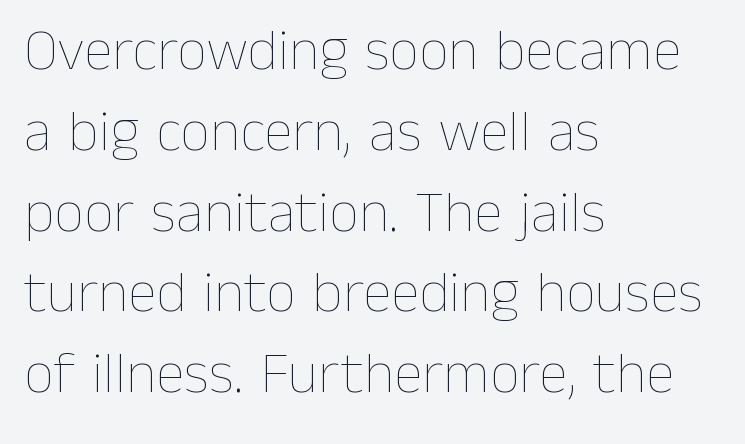
This sample uses plain, unmodified letter spacing. The font is comparable to plain body text, perhaps lighter. The passage shown is typed in a proportional face where columns would drift. The lines are quadded left.
